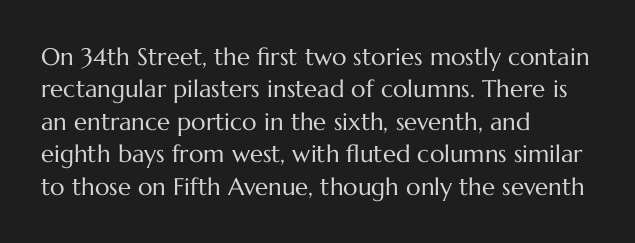
The typesetter chose a ragged-right arrangement here. In terms of letterspacing, this is plain default setting. Descenders hang freely into open space. A typesetter would call this leading conventional body-copy spacing. Stems and bowls with no extra thickness — not bold.
